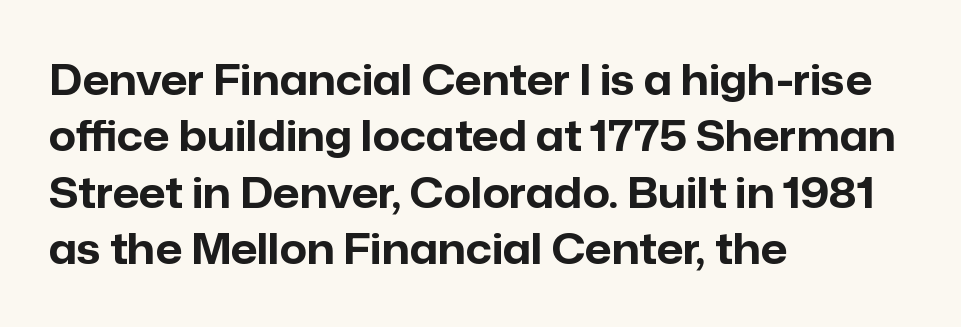
The image shows 42 px bold sans-serif type, upright; set left-aligned, normal line spacing (1.34x), normal letter spacing, not underlined; low stroke contrast and a medium x-height.
